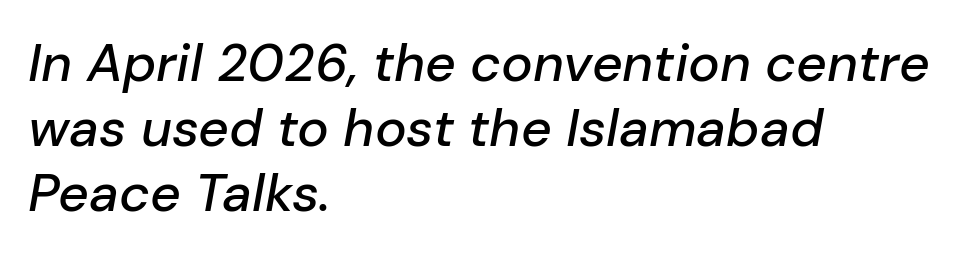
{"italic": "yes", "lean": "right", "slant_degrees": 10, "width": "normal", "stroke_contrast": "low", "x_height": "medium", "monospaced": "no", "underline": "no", "align": "left", "line_spacing_ratio": 1.23, "letter_spacing": "normal", "letter_spacing_em": 0.0, "glyph_px": 53}
